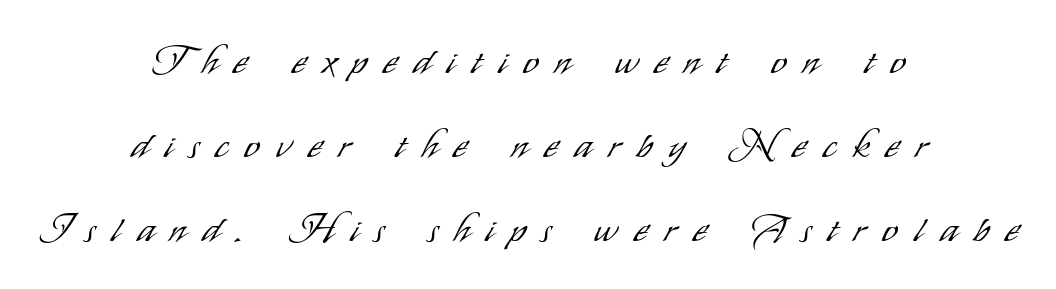
Q: Is the text bold? A: No.
Q: Is the text italic (slanted)? A: Yes.
Q: Is the typeface a serif or a sans-serif typeface? A: Sans-serif.
Q: Is the text underlined? A: No.
Q: How is the paragraph aligned? A: Centered.
Q: Is the spacing between letters normal or unusually wide? A: Unusually wide.
Q: Is the spacing between lines tight, normal or loose? A: Loose.
Q: Width (condensed, normal, or wide)? A: Condensed.
Q: Stroke contrast? A: Low.
Q: x-height? A: Small.
Q: Monospaced? A: No.
